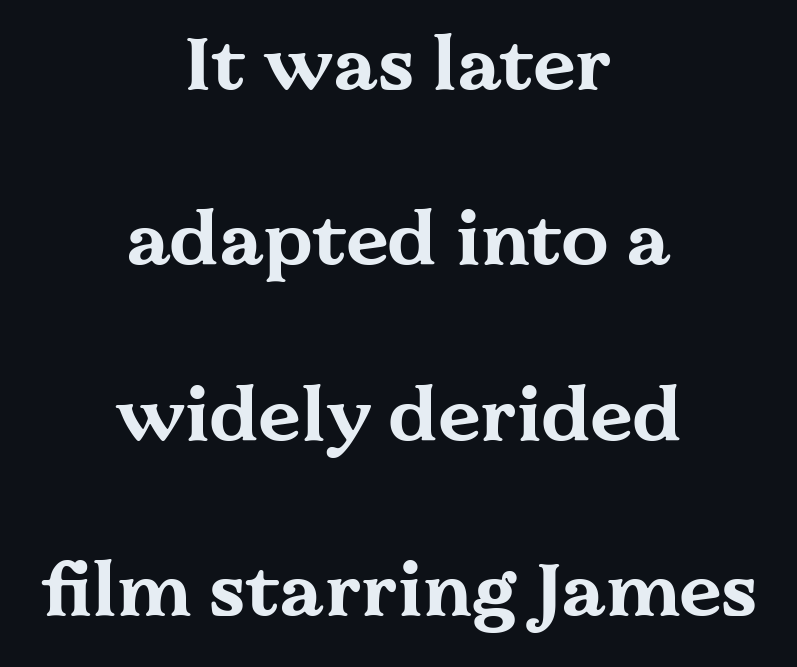
The image shows 75 px bold, wide serif type, upright; set centered, loose line spacing (2.34x), normal letter spacing, not underlined; medium stroke contrast and a medium x-height.
